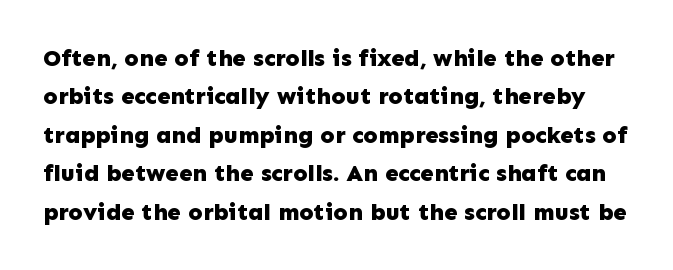
{"italic": "no", "bold": "yes", "underline": "no", "line_spacing": "normal", "line_spacing_ratio": 1.6, "letter_spacing": "normal", "letter_spacing_em": 0.0, "glyph_px": 24}
